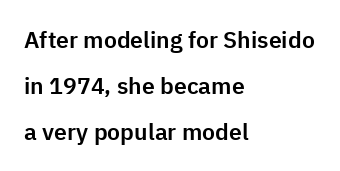
The image shows 23 px text type, upright; set left-aligned, loose line spacing (2.0x), normal letter spacing, not underlined.
